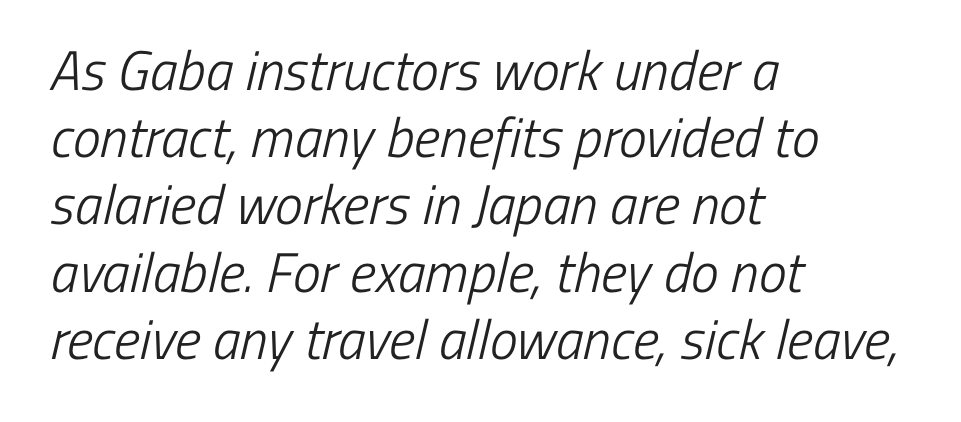
Q: Is the text bold? A: No.
Q: Is the typeface a serif or a sans-serif typeface? A: Sans-serif.
Q: Is the text underlined? A: No.
Q: How is the paragraph aligned? A: Left-aligned.
Q: Is the spacing between letters normal or unusually wide? A: Normal.
Q: Width (condensed, normal, or wide)? A: Condensed.
Q: Stroke contrast? A: Low.
Q: x-height? A: Medium.
Q: Monospaced? A: No.
